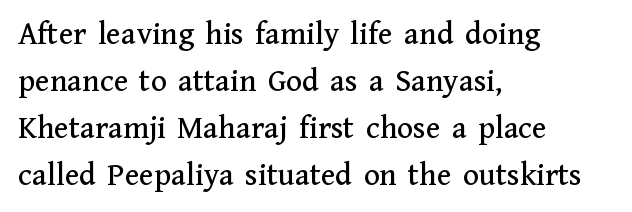
The image shows 33 px serif type, upright; set left-aligned, normal line spacing (1.42x), normal letter spacing, not underlined; medium stroke contrast and a medium x-height.
